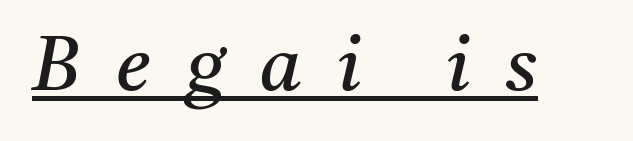
The image shows 76 px regular-weight serif type, italic (leaning right); set unusually wide letter spacing (+0.47 em), underlined; medium stroke contrast and a medium x-height.
